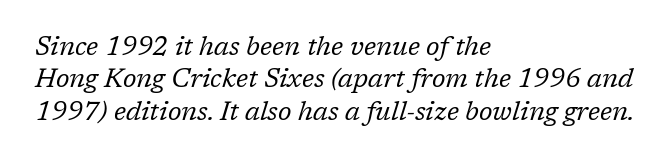
{"italic": "yes", "lean": "right", "slant_degrees": 17, "bold": "no", "underline": "no", "align": "left", "line_spacing": "normal", "line_spacing_ratio": 1.25, "letter_spacing": "normal", "letter_spacing_em": 0.0, "glyph_px": 26}
